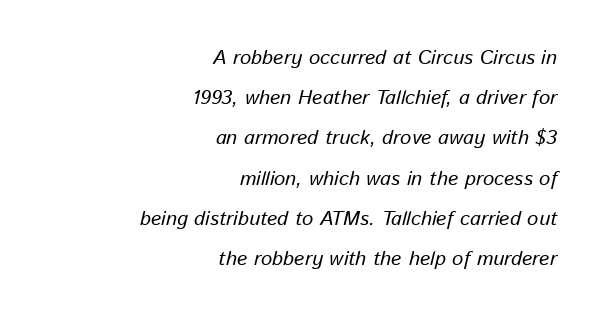
Q: Is the text bold? A: No.
Q: Is the text italic (slanted)? A: Yes, it leans right by about 13 degrees.
Q: Is the text underlined? A: No.
Q: How is the paragraph aligned? A: Right-aligned.
Q: Is the spacing between letters normal or unusually wide? A: Normal.
Q: Is the spacing between lines tight, normal or loose? A: Loose.
